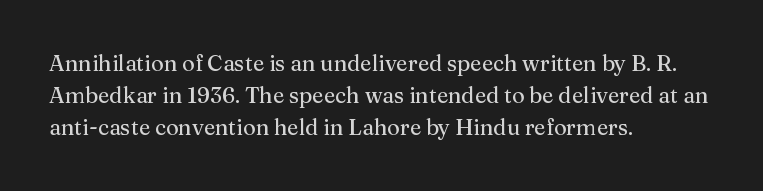
{"italic": "no", "bold": "no", "underline": "no", "align": "left", "line_spacing": "normal", "line_spacing_ratio": 1.46, "letter_spacing": "normal", "letter_spacing_em": 0.0, "glyph_px": 22}
